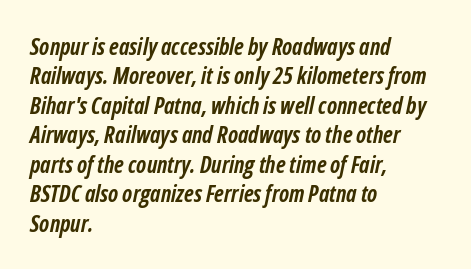
The letters sit at their default tracking, neither squeezed nor spread. Evenly set lines give the paragraph a standard silhouette. The glyphs are unaccompanied by any horizontal stroke below them. The face used here has the dense, thick strokes of a bold. The rag falls on the right side of this text block. Every character sits at an angle, as italics do.
